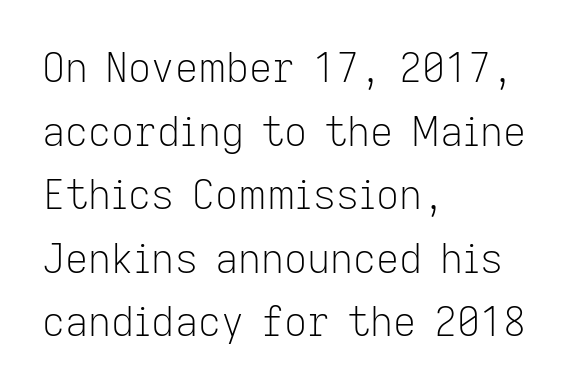
The passage shown is typed in a proportional face where columns would drift. Letters rest on an invisible, unmarked baseline. This sample uses plain, unmodified letter spacing. In terms of letterform style, serifs are entirely absent.
